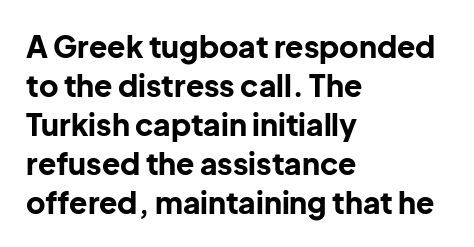
Heavy, bold letterforms. If you drew a ruler down the left edge, every line would touch it. Short note: letters normally spaced. Unlike italic type, these characters show no tilt at all. The letters advance in unequal steps, a hallmark of proportional type. The lines sit at an ordinary, default distance from one another.
